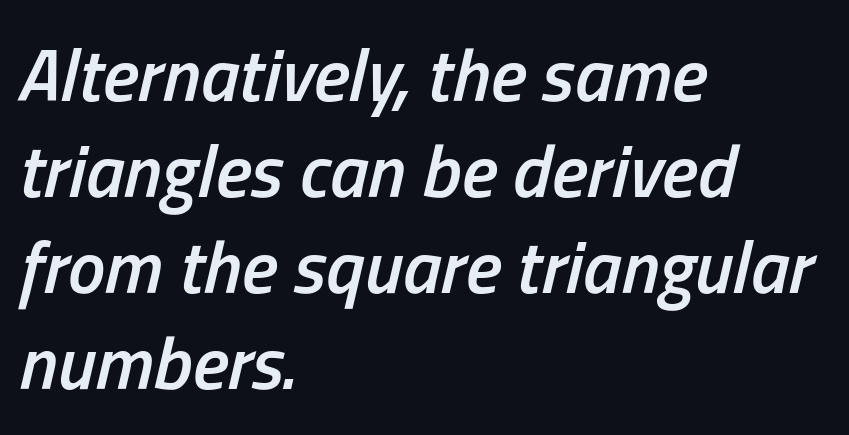
Q: Is the text bold? A: Semi-bold.
Q: Is the text italic (slanted)? A: Yes, it leans right by about 13 degrees.
Q: Is the text underlined? A: No.
Q: How is the paragraph aligned? A: Left-aligned.
Q: Is the spacing between letters normal or unusually wide? A: Normal.
Q: Is the spacing between lines tight, normal or loose? A: Normal.
Q: Width (condensed, normal, or wide)? A: Condensed.
Q: Stroke contrast? A: Low.
Q: x-height? A: Medium.
Q: Monospaced? A: No.
